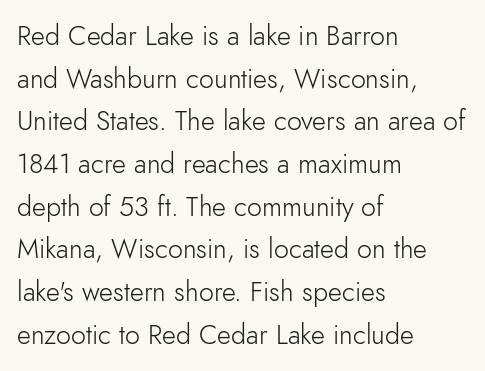
The ragged edge is on the right, which tells us the setting is flush left. Vertical strokes here are truly vertical. Heaviness? Minimal to ordinary, like unemphasized prose. Lines of text with bare space underneath.
